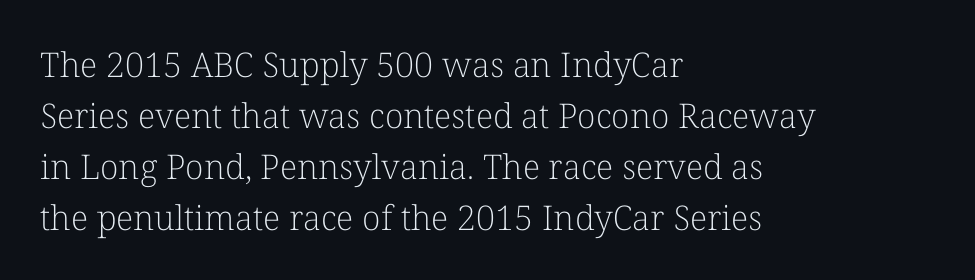
Students, observe: this is what conventionally led text looks like. A clean baseline with only descenders dipping below it. This sample is left-justified, so line endings fall wherever the words run out. In terms of letterspacing, this is plain default setting.
